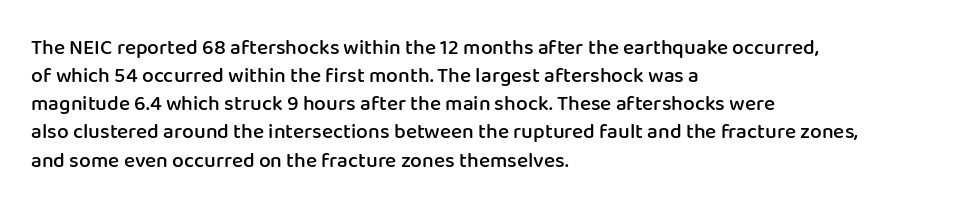
The image shows 21 px text type, upright; set left-aligned, normal line spacing (1.34x), normal letter spacing, not underlined.
